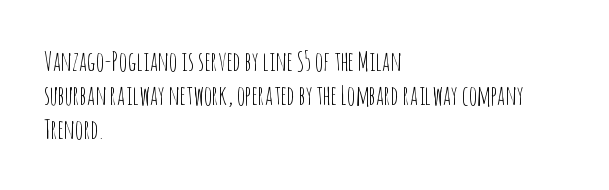
{"italic": "no", "bold": "no", "underline": "no", "align": "left", "line_spacing": "normal", "line_spacing_ratio": 1.3, "letter_spacing": "normal", "letter_spacing_em": 0.0, "glyph_px": 26}
